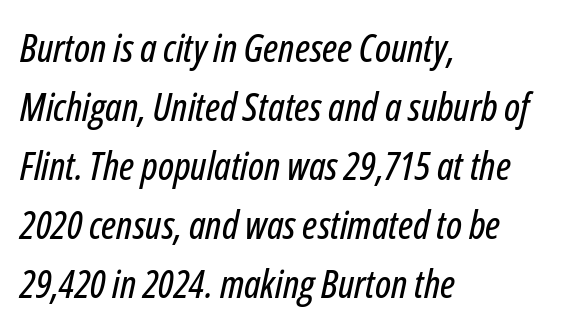
{"italic": "yes", "lean": "right", "slant_degrees": 12, "width": "condensed", "stroke_contrast": "low", "x_height": "medium", "monospaced": "no", "underline": "no", "align": "left", "line_spacing": "normal", "line_spacing_ratio": 1.51, "letter_spacing": "normal", "letter_spacing_em": 0.0, "glyph_px": 39}
